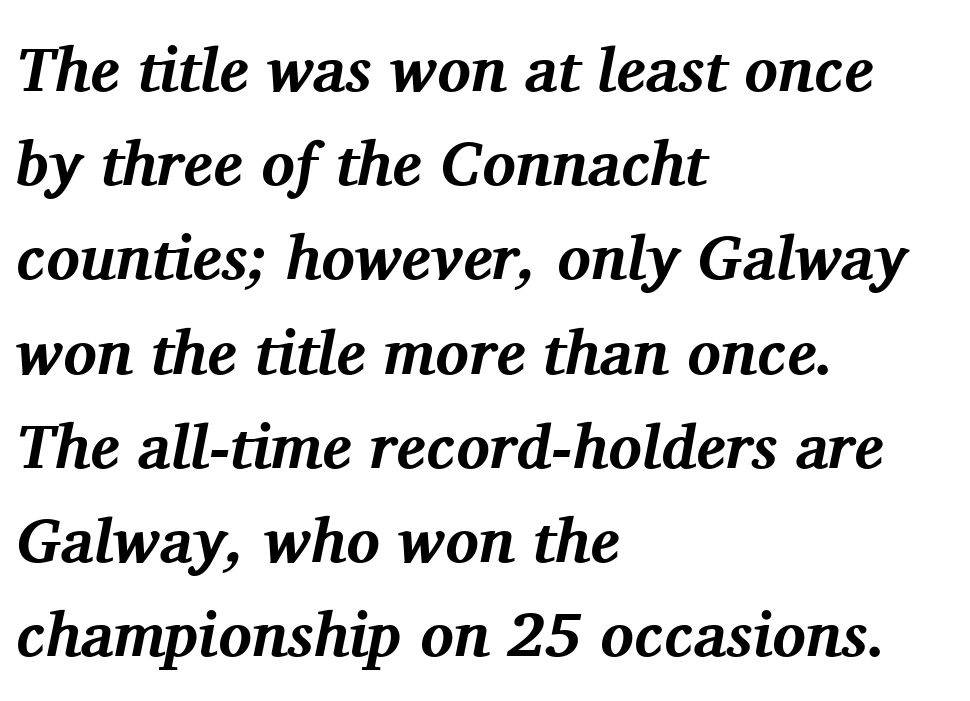
Q: Is the text bold? A: Yes.
Q: Is the text italic (slanted)? A: Yes, it leans right by about 11 degrees.
Q: Is the typeface a serif or a sans-serif typeface? A: Serif.
Q: Is the text underlined? A: No.
Q: How is the paragraph aligned? A: Left-aligned.
Q: Is the spacing between letters normal or unusually wide? A: Normal.
Q: Is the spacing between lines tight, normal or loose? A: Normal.
Q: Width (condensed, normal, or wide)? A: Normal.
Q: Stroke contrast? A: Medium.
Q: x-height? A: Medium.
Q: Monospaced? A: No.
